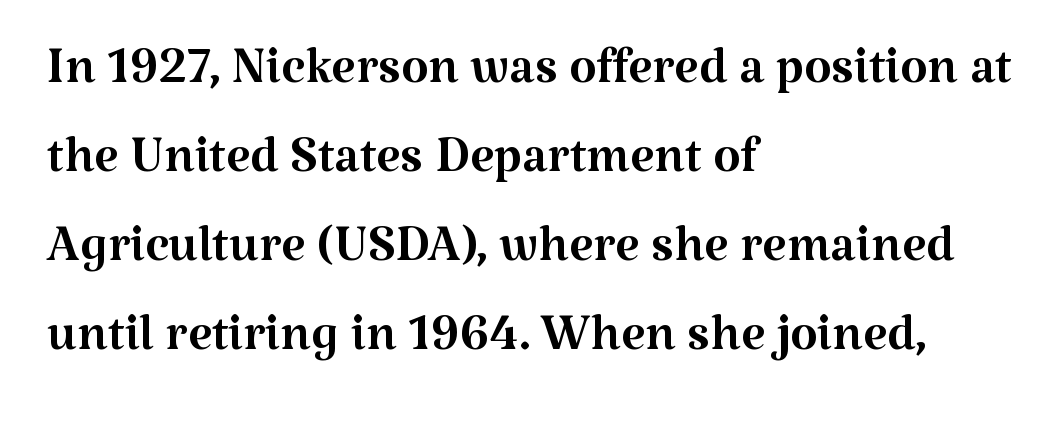
{"serif": "yes", "italic": "no", "bold": "no", "weight": "regular", "width": "normal", "stroke_contrast": "medium", "x_height": "medium", "monospaced": "no", "underline": "no", "align": "left", "line_spacing": "normal", "line_spacing_ratio": 1.27, "letter_spacing": "normal", "letter_spacing_em": 0.0, "glyph_px": 70}
